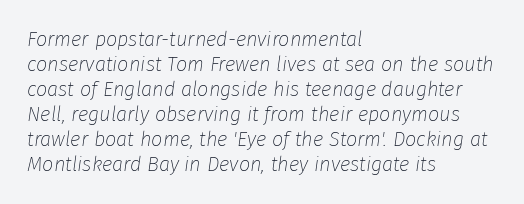
{"italic": "yes", "lean": "right", "slant_degrees": 8, "bold": "no", "underline": "no", "align": "left", "line_spacing": "normal", "line_spacing_ratio": 1.25, "letter_spacing": "normal", "letter_spacing_em": 0.0, "glyph_px": 20}
